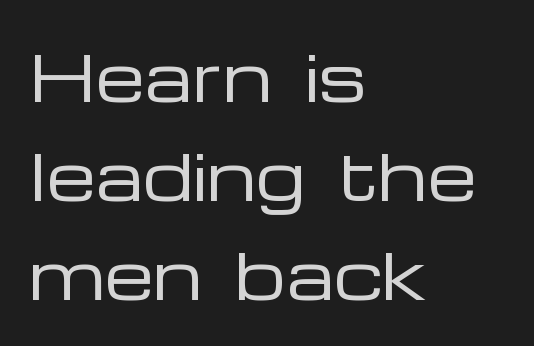
{"serif": "no", "italic": "no", "bold": "no", "weight": "regular", "width": "wide", "stroke_contrast": "low", "x_height": "medium", "monospaced": "no", "underline": "no", "align": "left", "line_spacing": "normal", "line_spacing_ratio": 1.57, "letter_spacing": "normal", "letter_spacing_em": 0.0, "glyph_px": 63}
